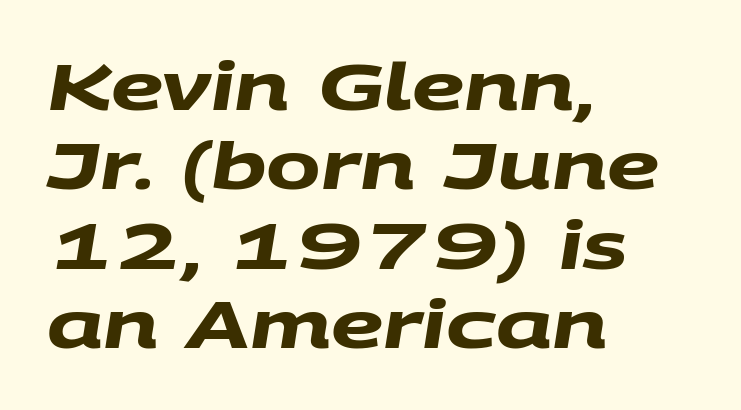
Compared with a centered layout, this one pins lines to the left instead. The letters advance in unequal steps, a hallmark of proportional type. The letters carry no serifs — their stems end cleanly without finishing strokes. Between one letter and the next there's only the usual sliver of space. The characters look thick and weighty, a clear bold. Check the space under the baseline: it is left empty.
